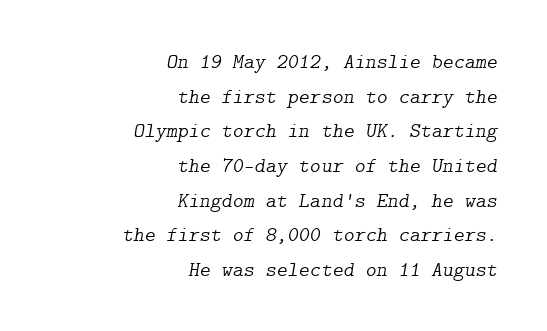
The specimen reads as italic at a glance. Caption: multi-line text, flush right, ragged left. Rows of type keep a routine distance in the vertical direction. Descenders are the only things crossing below the line. What stands out about the letter spacing? Nothing — it is the standard amount. The letterforms sit at book weight or below.
